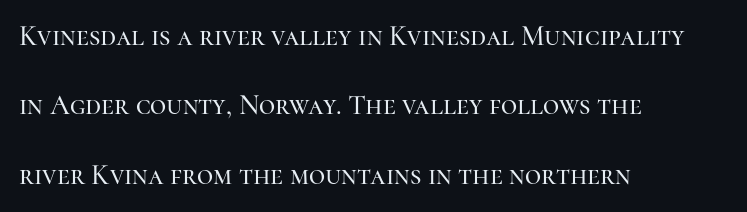
Q: Is the text italic (slanted)? A: No, it is upright.
Q: Is the typeface a serif or a sans-serif typeface? A: Serif.
Q: Is the text underlined? A: No.
Q: How is the paragraph aligned? A: Left-aligned.
Q: Is the spacing between letters normal or unusually wide? A: Normal.
Q: Is the spacing between lines tight, normal or loose? A: Loose.
Q: Width (condensed, normal, or wide)? A: Normal.
Q: Stroke contrast? A: High.
Q: x-height? A: Medium.
Q: Monospaced? A: No.
